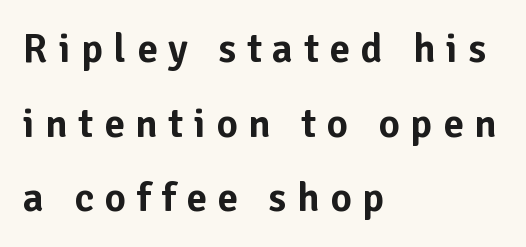
{"serif": "no", "italic": "no", "width": "normal", "stroke_contrast": "low", "x_height": "medium", "monospaced": "no", "underline": "no", "align": "left", "line_spacing_ratio": 1.82, "letter_spacing": "wide", "letter_spacing_em": 0.26, "glyph_px": 41}
